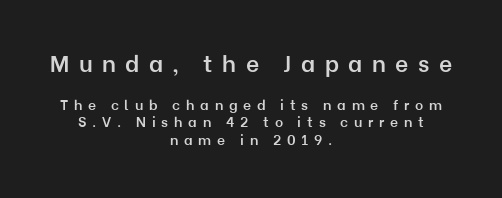
{"italic": "no", "bold": "semi", "underline": "no", "align": "center", "line_spacing_ratio": 1.24, "letter_spacing": "wide", "letter_spacing_em": 0.41, "larger_block": "first", "size_ratio": 1.64, "glyph_px": 23}
